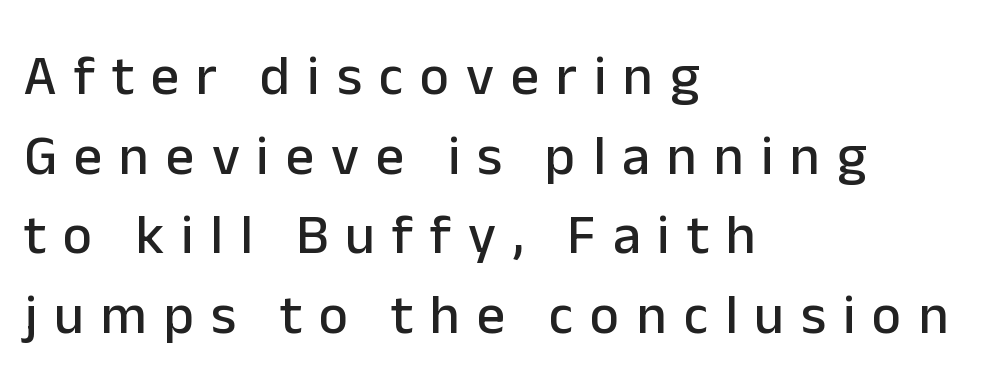
{"serif": "no", "italic": "no", "width": "normal", "stroke_contrast": "low", "x_height": "medium", "monospaced": "no", "underline": "no", "align": "left", "line_spacing": "normal", "line_spacing_ratio": 1.42, "letter_spacing": "wide", "letter_spacing_em": 0.3, "glyph_px": 56}
